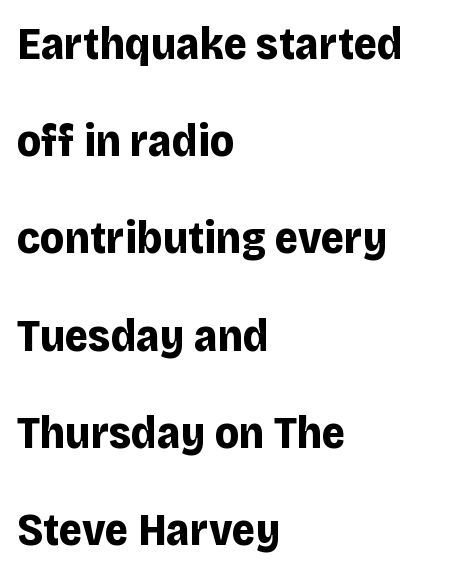
Vertical spacing — loose. Nobody drew a line under any word here. These lines are set flush left with a ragged right edge. Honestly, the letter spacing is just normal — you wouldn't notice it. Spacing verdict: proportional, widths tailored to each character. A typesetter would label this face a sans.
